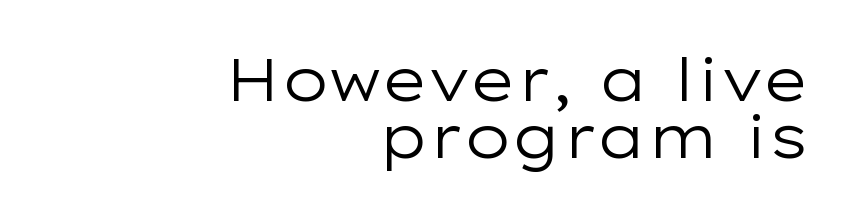
The image shows 59 px regular-weight, wide sans-serif type, upright; set right-aligned, tight line spacing (0.96x), normal letter spacing, not underlined; low stroke contrast and a medium x-height.
